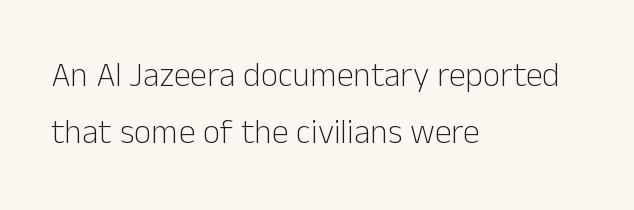
Compared with typical body copy, the letter spacing here is the same. A quiet, ordinary-to-light weight characterises the typeface. Underline: absent. The ragged edge is on the right, which tells us the setting is flush left. These lines are rendered in a variable-pitch font. A normal amount of white space separates one row of letters from the next.
